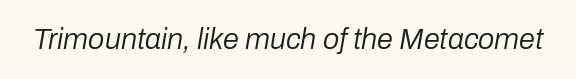
Q: Is the text bold? A: No.
Q: Is the text italic (slanted)? A: Yes, it leans right by about 10 degrees.
Q: Is the text underlined? A: No.
Q: Is the spacing between letters normal or unusually wide? A: Normal.
Q: Width (condensed, normal, or wide)? A: Normal.
Q: Stroke contrast? A: Low.
Q: x-height? A: Medium.
Q: Monospaced? A: No.
